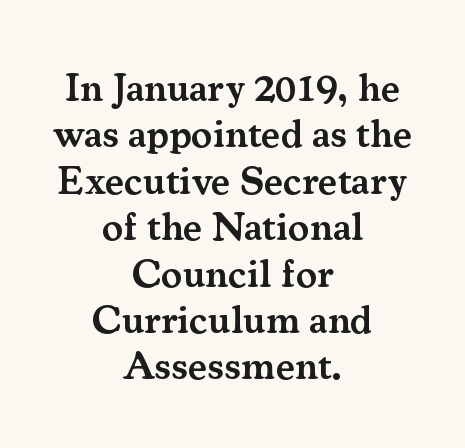
{"serif": "yes", "italic": "no", "bold": "semi", "weight": "semibold", "width": "normal", "stroke_contrast": "medium", "x_height": "small", "monospaced": "no", "underline": "no", "align": "center", "line_spacing_ratio": 1.16, "letter_spacing": "normal", "letter_spacing_em": 0.0, "glyph_px": 40}
